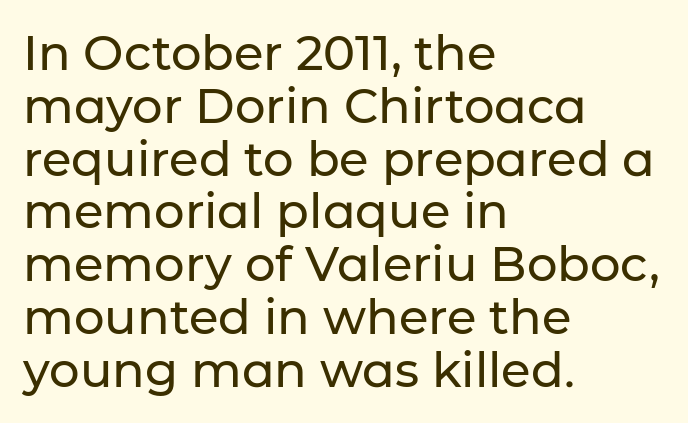
{"serif": "no", "italic": "no", "width": "normal", "stroke_contrast": "low", "x_height": "medium", "monospaced": "no", "underline": "no", "align": "left", "line_spacing": "tight", "line_spacing_ratio": 1.1, "letter_spacing": "normal", "letter_spacing_em": 0.0, "glyph_px": 48}
